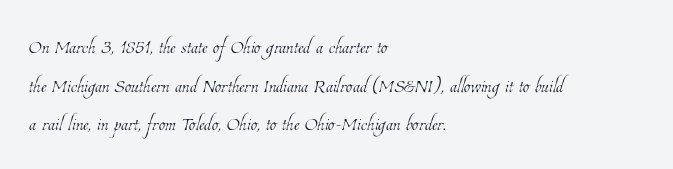
The passage shown stacks its lines at a standard gap. Underline: absent. The typesetter chose a ragged-right arrangement here. Weight class: somewhere from thin through regular.
